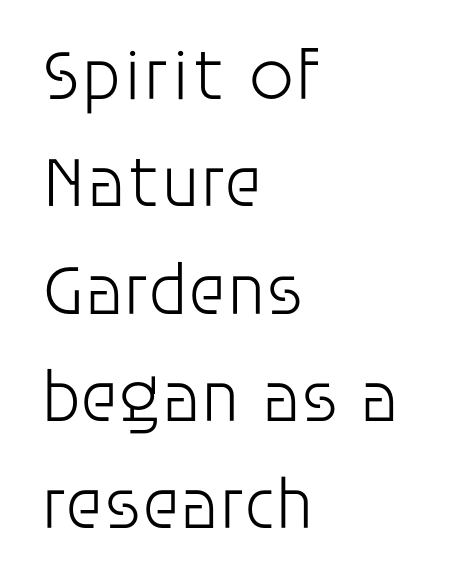
{"serif": "no", "italic": "no", "bold": "no", "weight": "light", "width": "normal", "stroke_contrast": "low", "x_height": "large", "monospaced": "no", "underline": "no", "align": "left", "line_spacing": "normal", "line_spacing_ratio": 1.49, "letter_spacing": "normal", "letter_spacing_em": 0.0, "glyph_px": 72}
